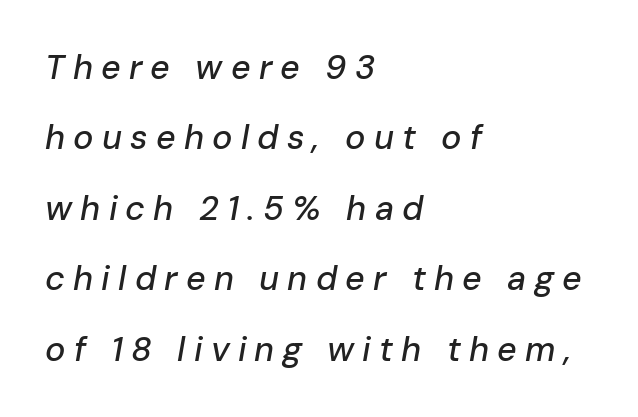
The image shows 34 px text type, italic (leaning right); set left-aligned, loose line spacing (2.07x), unusually wide letter spacing (+0.24 em), not underlined; low stroke contrast and a medium x-height.
